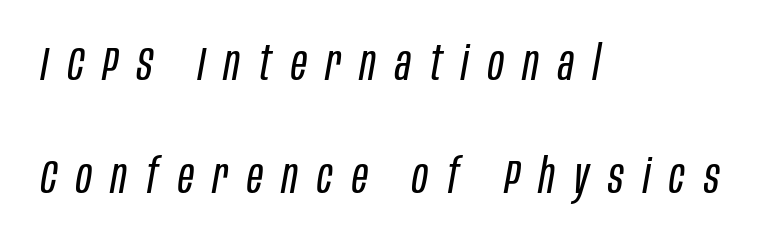
Looks like regular typesetting: each glyph gets only the width it needs. The lines are quadded left. Weight: in the light-to-regular range. The space directly below the letters is spotless. Is there much room between lines? Yes — plenty of vertical air separates them. These lines have a slow, spaced-out rhythm from letter to letter.
